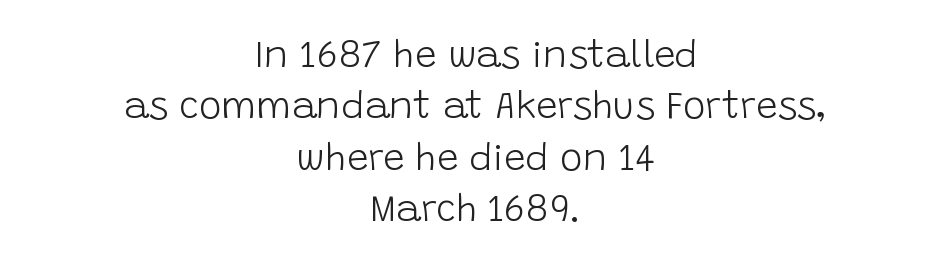
Q: Is the text bold? A: No.
Q: Is the text italic (slanted)? A: No, it is upright.
Q: Is the typeface a serif or a sans-serif typeface? A: Sans-serif.
Q: Is the text underlined? A: No.
Q: How is the paragraph aligned? A: Centered.
Q: Is the spacing between letters normal or unusually wide? A: Normal.
Q: Is the spacing between lines tight, normal or loose? A: Normal.
Q: Width (condensed, normal, or wide)? A: Normal.
Q: Stroke contrast? A: Low.
Q: x-height? A: Large.
Q: Monospaced? A: No.
